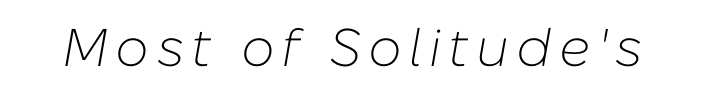
Q: Is the text bold? A: No.
Q: Is the text italic (slanted)? A: Yes, it leans right by about 10 degrees.
Q: Is the text underlined? A: No.
Q: Width (condensed, normal, or wide)? A: Normal.
Q: Stroke contrast? A: Low.
Q: x-height? A: Medium.
Q: Monospaced? A: No.
